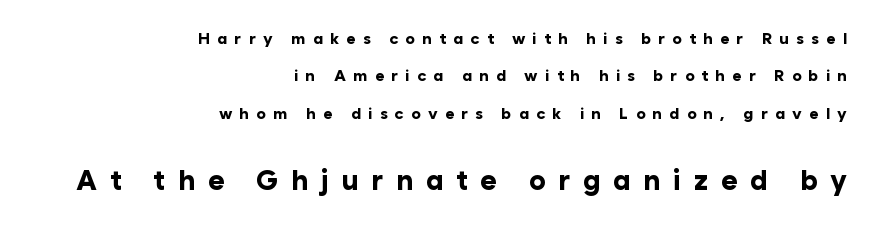
The image shows 28 px bold sans-serif type, upright; set right-aligned, loose line spacing (2.34x), unusually wide letter spacing (+0.45 em), not underlined; the second (bottom) block is 1.75x larger; low stroke contrast and a medium x-height.
